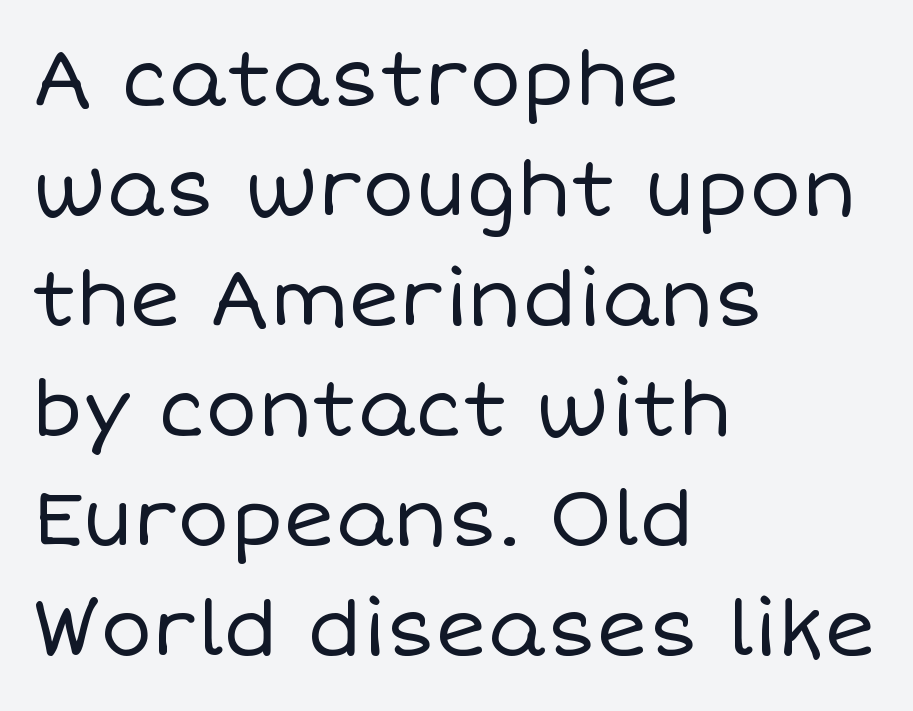
Q: Is the text bold? A: No.
Q: Is the text italic (slanted)? A: No, it is upright.
Q: Is the text underlined? A: No.
Q: How is the paragraph aligned? A: Left-aligned.
Q: Is the spacing between letters normal or unusually wide? A: Normal.
Q: Is the spacing between lines tight, normal or loose? A: Normal.
Q: Width (condensed, normal, or wide)? A: Normal.
Q: Stroke contrast? A: Low.
Q: x-height? A: Large.
Q: Monospaced? A: No.
